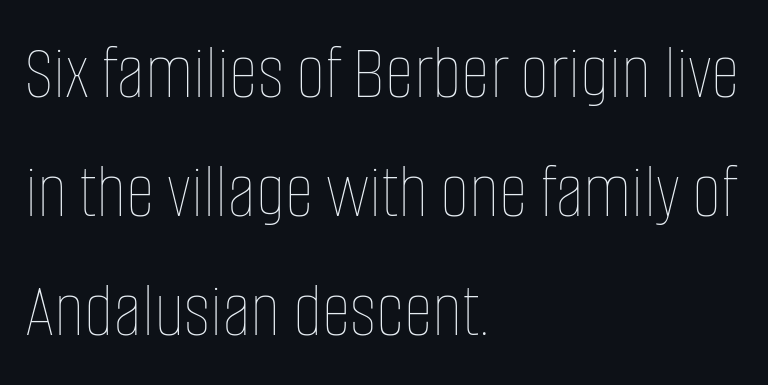
Does the copy run flush right? No — it runs flush left. Tracking value appears to be zero — textbook default spacing. Character widths vary here, with narrow letters taking less room than wide ones. Heaviness? Minimal to ordinary, like unemphasized prose.
